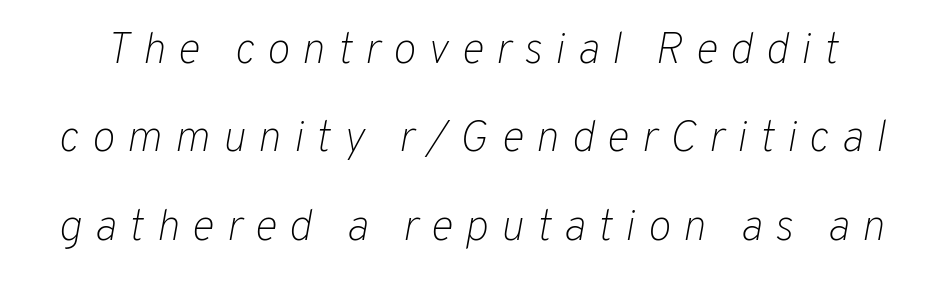
{"italic": "yes", "lean": "right", "slant_degrees": 10, "bold": "no", "weight": "light", "width": "normal", "stroke_contrast": "low", "x_height": "medium", "monospaced": "no", "underline": "no", "line_spacing": "loose", "line_spacing_ratio": 2.01, "letter_spacing": "wide", "letter_spacing_em": 0.28, "glyph_px": 44}
